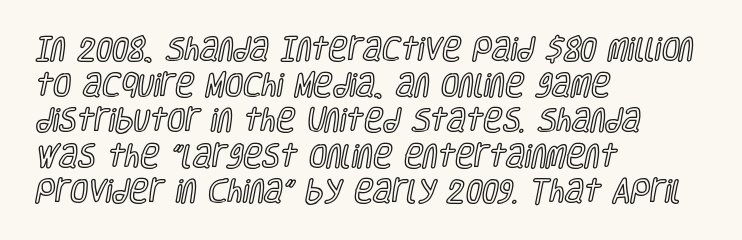
The image shows 26 px text type; set left-aligned, normal line spacing (1.37x), normal letter spacing, not underlined.
